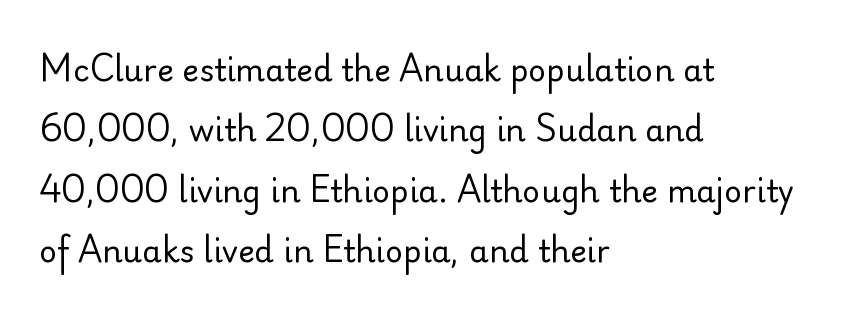
Q: Is the text bold? A: No.
Q: Is the text italic (slanted)? A: No, it is upright.
Q: Is the typeface a serif or a sans-serif typeface? A: Sans-serif.
Q: Is the text underlined? A: No.
Q: How is the paragraph aligned? A: Left-aligned.
Q: Is the spacing between letters normal or unusually wide? A: Normal.
Q: Is the spacing between lines tight, normal or loose? A: Loose.
Q: Width (condensed, normal, or wide)? A: Normal.
Q: Stroke contrast? A: Low.
Q: x-height? A: Small.
Q: Monospaced? A: No.
